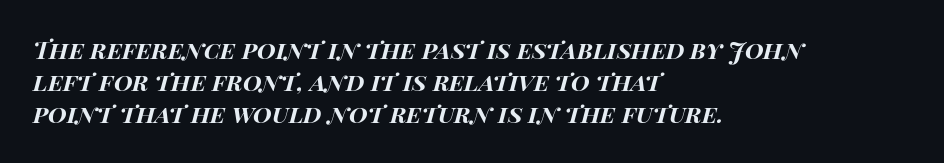
Typographic density is high because the face is bold. Underline: absent. The axis of the letterforms is tilted away from vertical. The setting favours the left margin, as ordinary paragraphs usually do. Each new line begins a customary step beneath the previous one. Nobody touched the tracking dial on this one.
